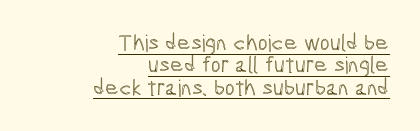
Q: Is the text italic (slanted)? A: No, it is upright.
Q: Is the text underlined? A: Yes.
Q: How is the paragraph aligned? A: Right-aligned.
Q: Is the spacing between letters normal or unusually wide? A: Normal.
Q: Is the spacing between lines tight, normal or loose? A: Tight.
